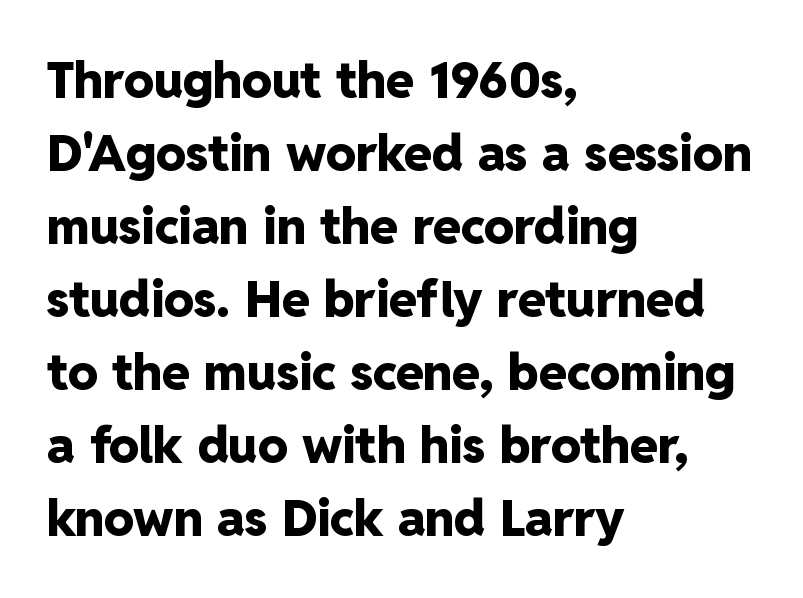
The image shows 50 px heavy sans-serif type, upright; set left-aligned, normal line spacing (1.46x), normal letter spacing, not underlined; low stroke contrast and a medium x-height.
